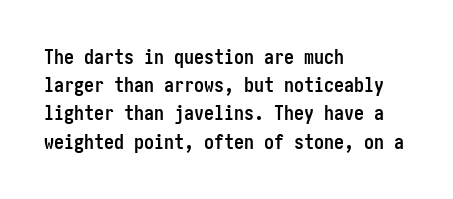
Q: Is the text bold? A: Yes.
Q: Is the text italic (slanted)? A: No, it is upright.
Q: Is the text underlined? A: No.
Q: How is the paragraph aligned? A: Left-aligned.
Q: Is the spacing between letters normal or unusually wide? A: Normal.
Q: Is the spacing between lines tight, normal or loose? A: Normal.
